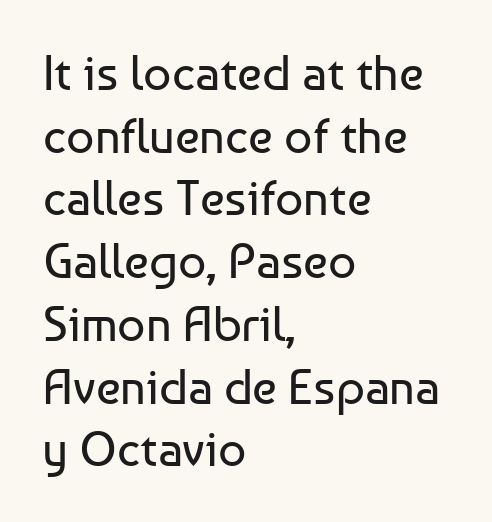
The image shows 49 px regular-weight sans-serif type, upright; set left-aligned, normal line spacing (1.28x), normal letter spacing, not underlined; low stroke contrast and a medium x-height.
